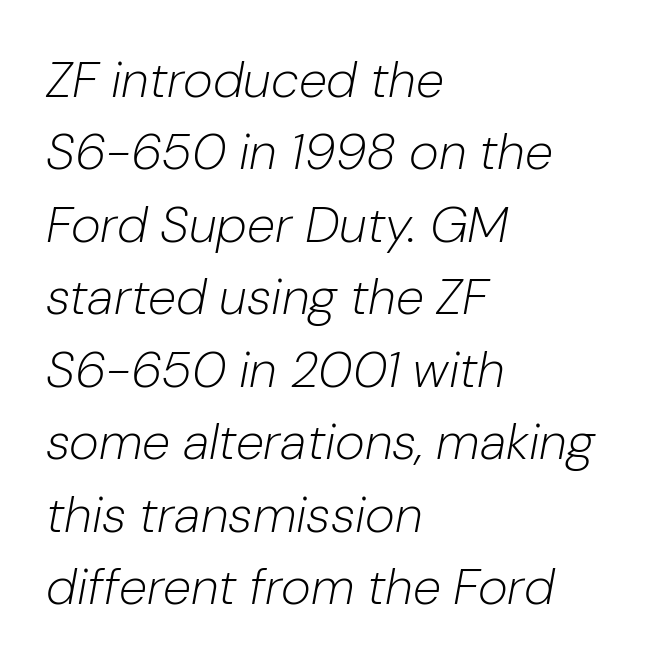
The face used here is rendered with its standard letterfit. These lines are rendered in a variable-pitch font. Has an underline been added? It has not. What's the leading like? Ordinary, nothing unusual. You can tell it's italic because the verticals aren't actually vertical.
